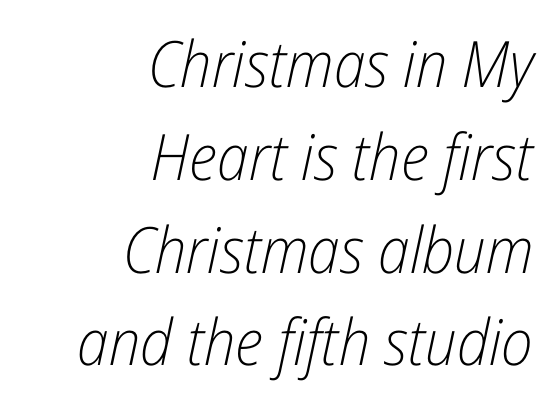
The image shows 64 px light, condensed type, italic (leaning right); set right-aligned, normal line spacing (1.45x), normal letter spacing, not underlined; low stroke contrast and a medium x-height.
